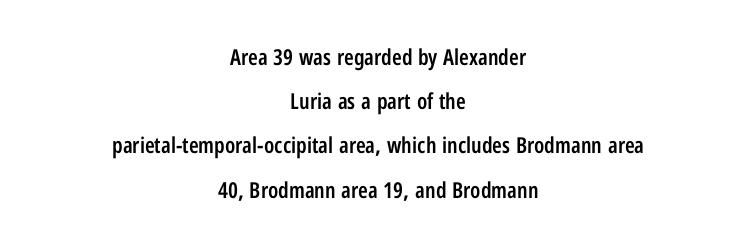
The image shows 22 px text type, upright; set centered, loose line spacing (2.01x), normal letter spacing, not underlined.
